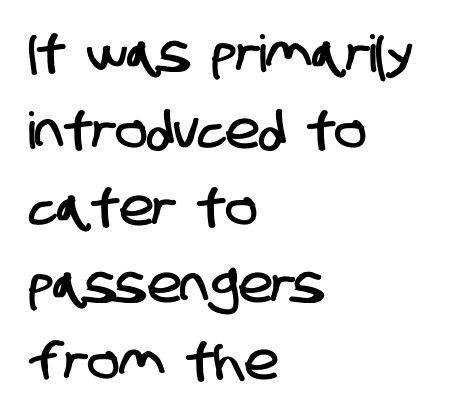
The glyphs are unaccompanied by any horizontal stroke below them. Each letter's strokes conclude bluntly, with no projecting serifs. Observe the ordinary spacing: letters are neighbours, not strangers. A typesetter would call this leading conventional body-copy spacing. In CSS terms this would be text-align: left. This sample has the flowing, uneven cadence of proportional lettering.
